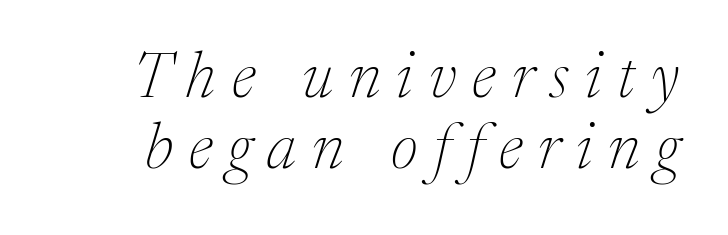
The image shows 64 px thin serif type, italic (leaning right); set tight line spacing (1.11x), unusually wide letter spacing (+0.25 em), not underlined; medium stroke contrast and a medium x-height.
